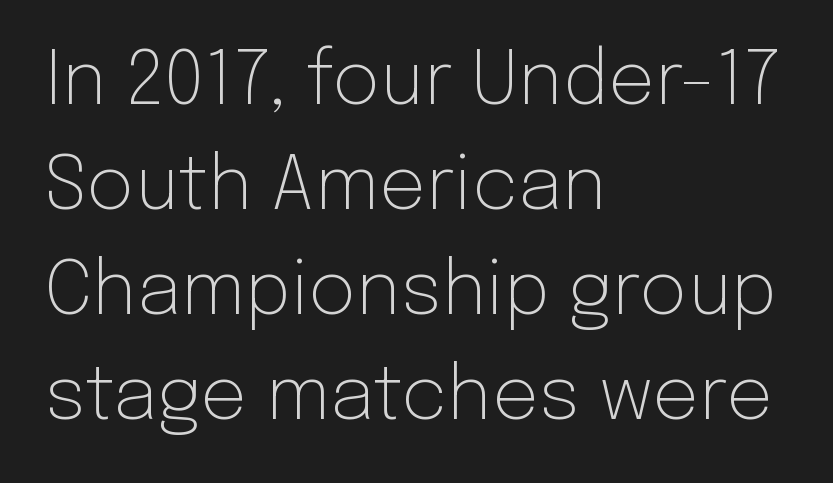
{"serif": "no", "italic": "no", "bold": "no", "weight": "light", "width": "normal", "stroke_contrast": "low", "x_height": "medium", "monospaced": "no", "underline": "no", "align": "left", "line_spacing": "normal", "line_spacing_ratio": 1.42, "letter_spacing": "normal", "letter_spacing_em": 0.0, "glyph_px": 74}
